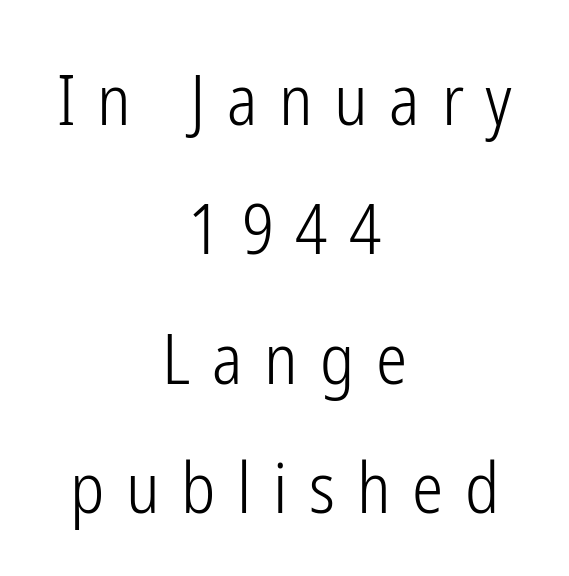
The image shows 70 px light, condensed sans-serif type, upright; set centered, line spacing 1.85x, unusually wide letter spacing (+0.31 em), not underlined; low stroke contrast and a medium x-height.
